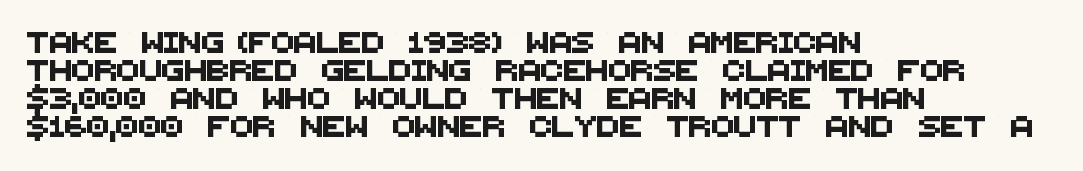
Beneath every word, the page is bare. Each word holds together tightly as a unit, with standard inter-letter gaps. Evenly set lines give the paragraph a standard silhouette. The passage is arranged the way most books set body copy — flush left.
